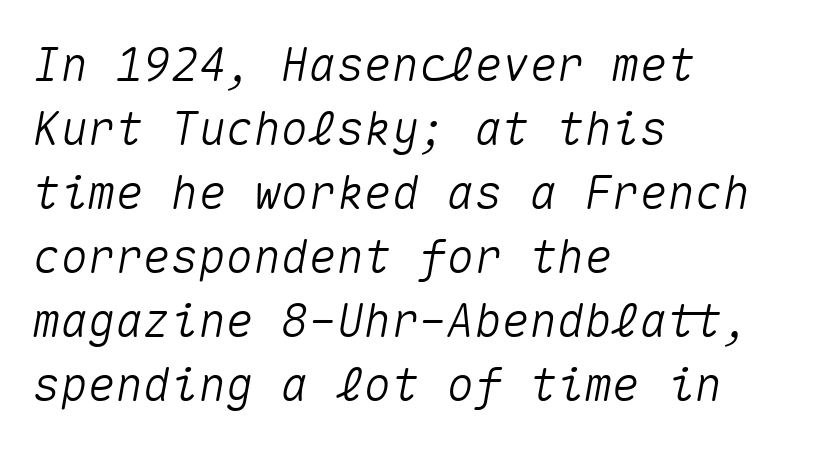
{"italic": "yes", "lean": "right", "slant_degrees": 10, "width": "normal", "stroke_contrast": "medium", "x_height": "medium", "monospaced": "yes", "underline": "no", "align": "left", "line_spacing": "normal", "line_spacing_ratio": 1.39, "letter_spacing": "normal", "letter_spacing_em": 0.0, "glyph_px": 46}
